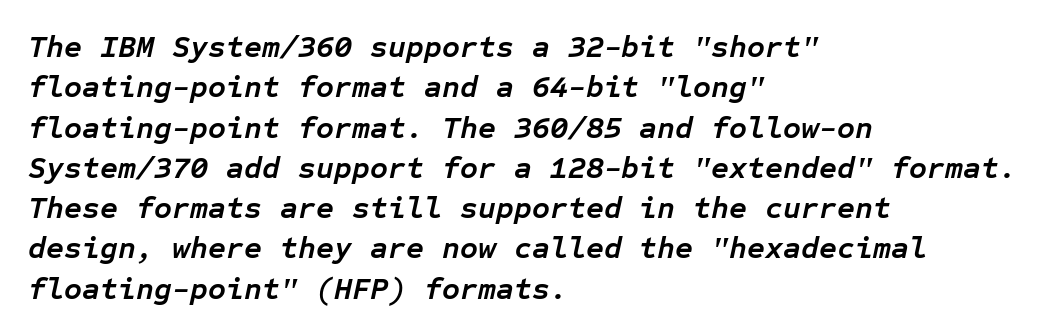
Q: Is the text bold? A: Yes.
Q: Is the text italic (slanted)? A: Yes, it leans right by about 12 degrees.
Q: Is the text underlined? A: No.
Q: How is the paragraph aligned? A: Left-aligned.
Q: Is the spacing between letters normal or unusually wide? A: Normal.
Q: Is the spacing between lines tight, normal or loose? A: Normal.
Q: Width (condensed, normal, or wide)? A: Normal.
Q: Stroke contrast? A: Low.
Q: x-height? A: Medium.
Q: Monospaced? A: Yes.
